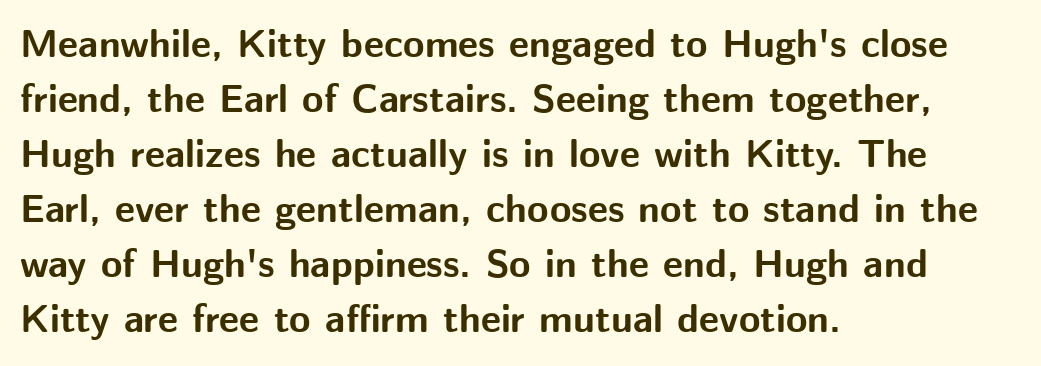
{"serif": "no", "italic": "no", "bold": "yes", "weight": "bold", "width": "normal", "stroke_contrast": "medium", "x_height": "medium", "monospaced": "no", "underline": "no", "align": "left", "line_spacing": "normal", "line_spacing_ratio": 1.41, "letter_spacing": "normal", "letter_spacing_em": 0.0, "glyph_px": 39}
